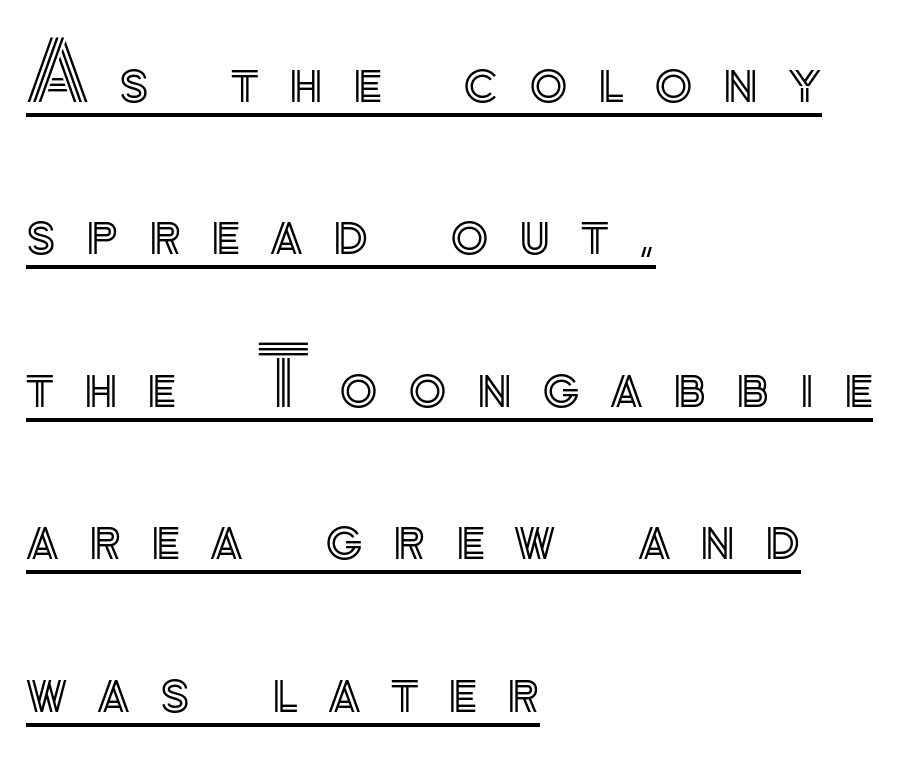
{"italic": "no", "width": "normal", "x_height": "small", "monospaced": "no", "underline": "yes", "align": "left", "line_spacing": "loose", "line_spacing_ratio": 1.93, "letter_spacing": "wide", "letter_spacing_em": 0.38, "glyph_px": 79}
